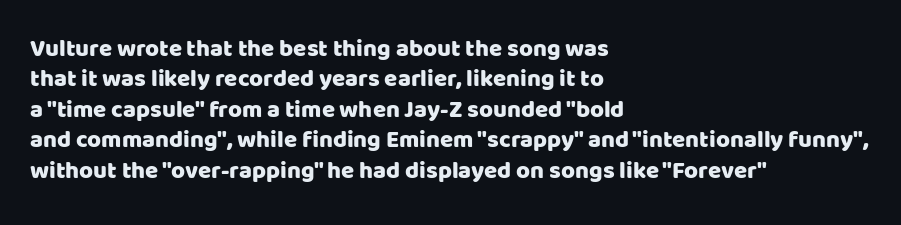
The image shows 24 px text type, upright; set left-aligned, normal line spacing (1.27x), normal letter spacing, not underlined.
